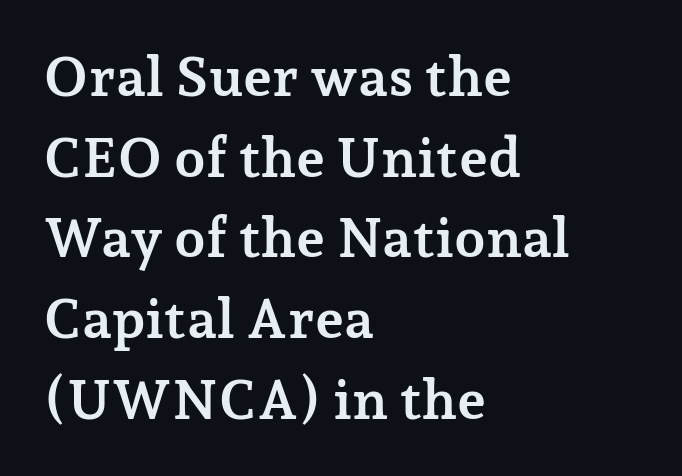
{"serif": "yes", "italic": "no", "bold": "yes", "weight": "semibold", "width": "normal", "stroke_contrast": "low", "x_height": "medium", "monospaced": "no", "underline": "no", "align": "left", "line_spacing": "normal", "line_spacing_ratio": 1.44, "letter_spacing": "normal", "letter_spacing_em": 0.0, "glyph_px": 56}
